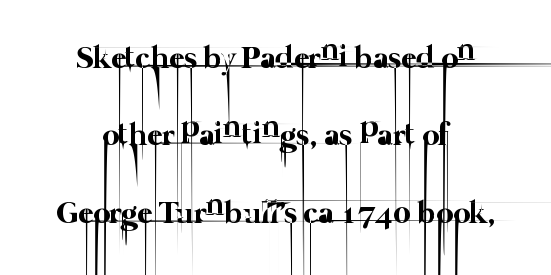
Q: Is the text bold? A: No.
Q: Is the text underlined? A: No.
Q: Is the spacing between letters normal or unusually wide? A: Normal.
Q: Is the spacing between lines tight, normal or loose? A: Loose.
Q: Width (condensed, normal, or wide)? A: Normal.
Q: Stroke contrast? A: Low.
Q: x-height? A: Medium.
Q: Monospaced? A: No.
